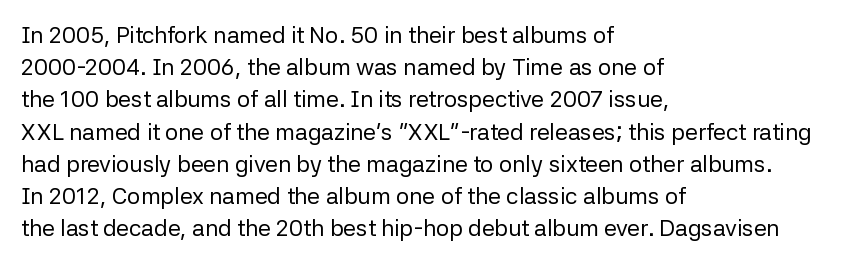
Regarding leading, the lines here are spaced in the standard way. The setting favours the left margin, as ordinary paragraphs usually do. The typeface has the unassuming heft of standard copy or less. The tracking reads as untouched default to a designer's eye. Type without underlining. Vertical strokes here are truly vertical.
